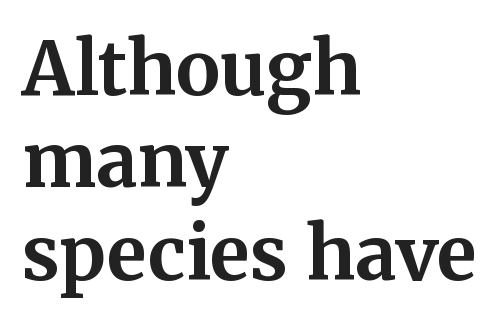
{"serif": "yes", "italic": "no", "bold": "yes", "weight": "bold", "width": "normal", "stroke_contrast": "medium", "x_height": "medium", "monospaced": "no", "underline": "no", "align": "left", "line_spacing": "normal", "line_spacing_ratio": 1.25, "letter_spacing": "normal", "letter_spacing_em": 0.0, "glyph_px": 74}
